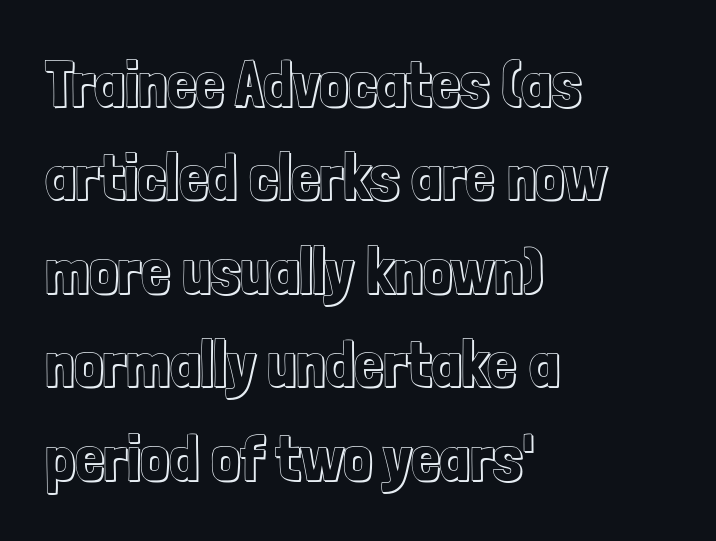
Proportional: the letters do not fall into vertical columns. What stands out about the letter spacing? Nothing — it is the standard amount. Underline: absent. Posture: vertical. Leading matches the norm, producing a regular column.
